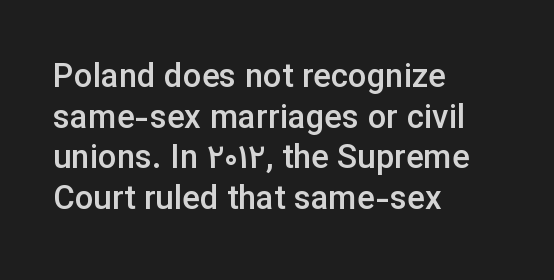
Q: Is the text bold? A: Semi-bold.
Q: Is the text italic (slanted)? A: No, it is upright.
Q: Is the typeface a serif or a sans-serif typeface? A: Sans-serif.
Q: Is the text underlined? A: No.
Q: How is the paragraph aligned? A: Left-aligned.
Q: Is the spacing between letters normal or unusually wide? A: Normal.
Q: Width (condensed, normal, or wide)? A: Normal.
Q: Stroke contrast? A: Low.
Q: x-height? A: Medium.
Q: Monospaced? A: No.
